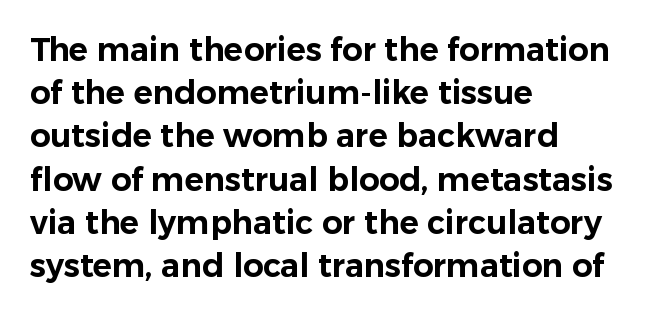
The image shows 32 px sans-serif type, upright; set left-aligned, normal line spacing (1.35x), normal letter spacing, not underlined; low stroke contrast and a medium x-height.
